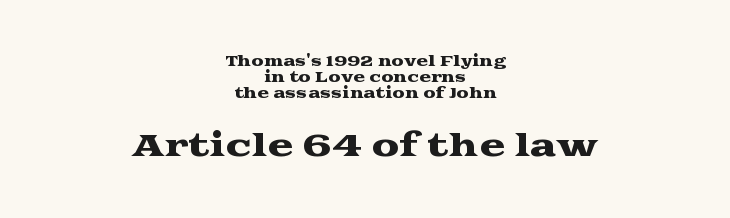
The image shows 31 px wide serif type, upright; set centered, line spacing 1.16x, normal letter spacing, not underlined; the second (bottom) block is 2.21x larger; medium stroke contrast and a medium x-height.
